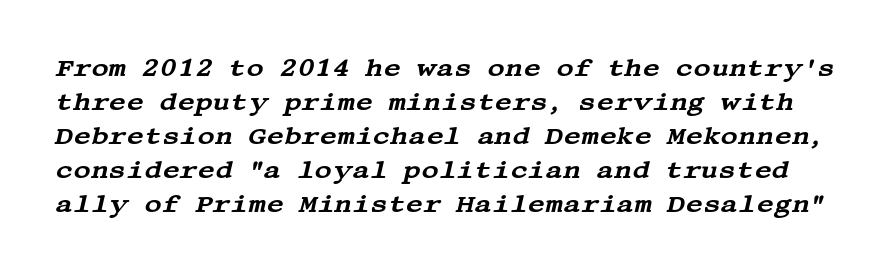
Emphasis-style slanted type is in use. Students, observe: this is what conventionally led text looks like. These lines keep a tight, regular rhythm from letter to letter. Rule under the text: the space is simply empty.
